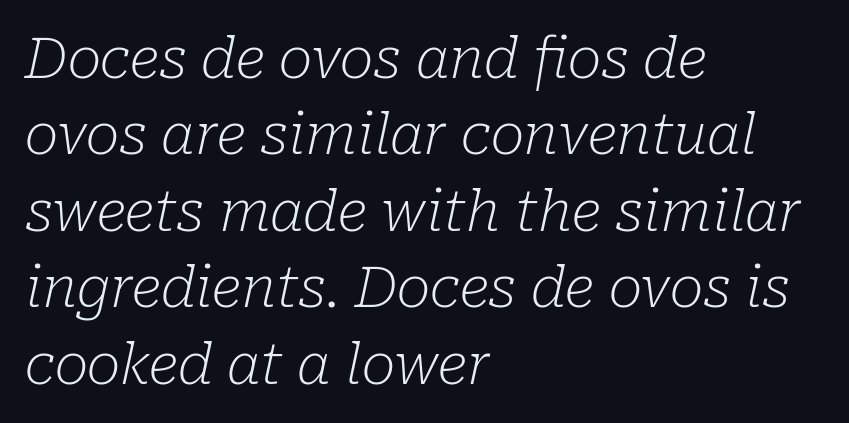
{"serif": "yes", "italic": "yes", "lean": "right", "slant_degrees": 10, "bold": "no", "weight": "light", "width": "normal", "stroke_contrast": "low", "x_height": "medium", "monospaced": "no", "underline": "no", "align": "left", "line_spacing": "normal", "line_spacing_ratio": 1.34, "letter_spacing": "normal", "letter_spacing_em": 0.0, "glyph_px": 57}
